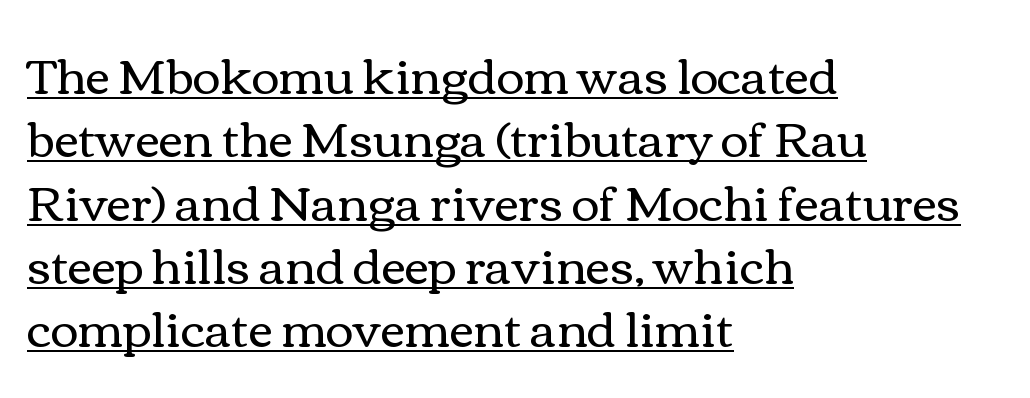
{"italic": "no", "bold": "no", "weight": "regular", "width": "wide", "stroke_contrast": "medium", "x_height": "medium", "monospaced": "no", "underline": "yes", "align": "left", "line_spacing": "normal", "line_spacing_ratio": 1.32, "letter_spacing": "normal", "letter_spacing_em": 0.0, "glyph_px": 48}
